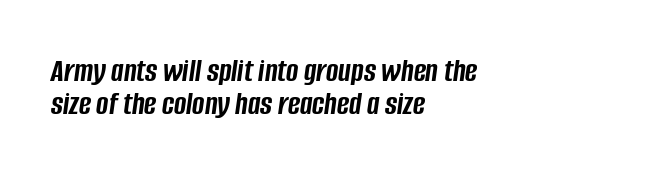
The image shows 33 px semibold, condensed type, italic (leaning right); set left-aligned, tight line spacing (0.99x), normal letter spacing, not underlined; low stroke contrast and a large x-height.
